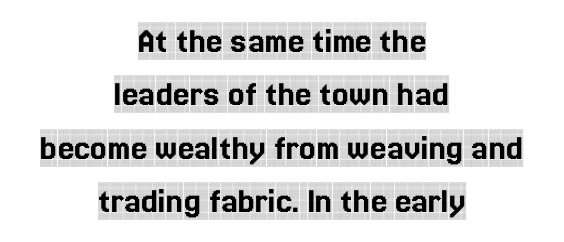
{"serif": "yes", "italic": "no", "width": "condensed", "x_height": "large", "monospaced": "no", "underline": "no", "align": "center", "line_spacing": "normal", "line_spacing_ratio": 1.44, "letter_spacing": "normal", "letter_spacing_em": 0.0, "glyph_px": 37}
